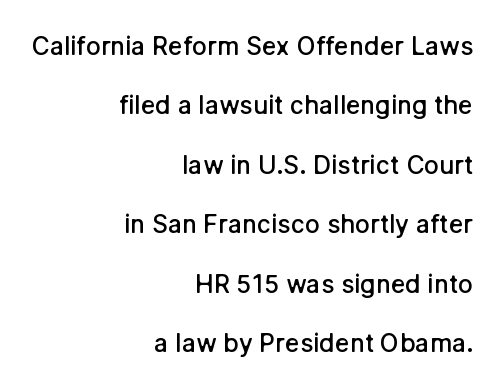
A great deal of white space separates one row of letters from the next. Is there any slant? The stems are plumb. The gap between lines stays unmarked. A typesetter would call this zero additional tracking. This is the in-between weight designers call semibold or demi. Which margin do the lines hug? The right one — the left edge is uneven.
